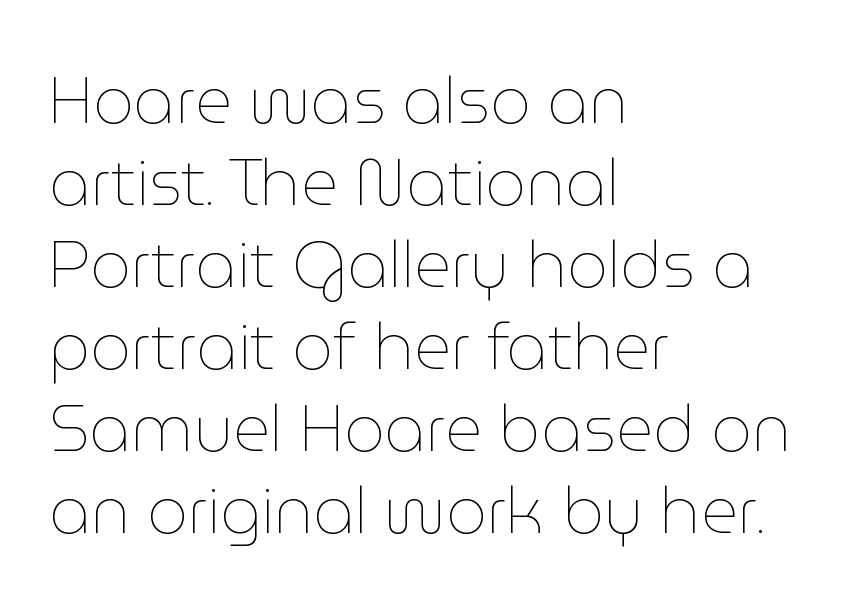
The image shows 64 px thin type, upright; set left-aligned, normal line spacing (1.28x), normal letter spacing, not underlined; low stroke contrast and a medium x-height.
